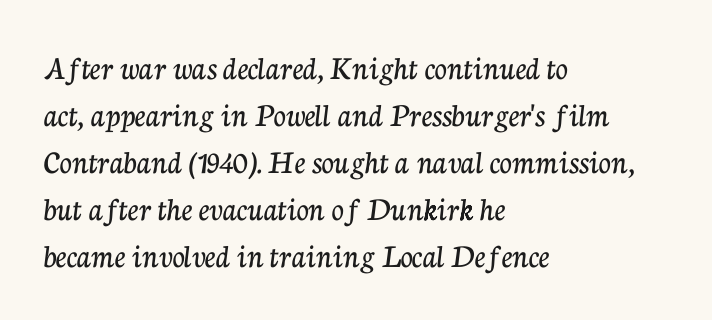
The image shows 34 px serif type; set left-aligned, normal line spacing (1.38x), normal letter spacing, not underlined; low stroke contrast and a medium x-height.
